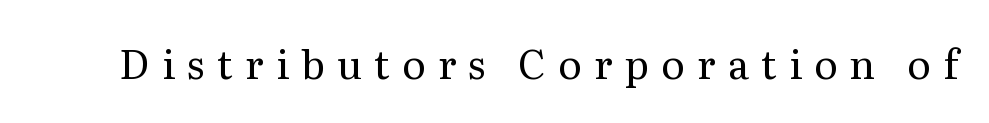
The image shows 40 px regular-weight serif type, upright; set unusually wide letter spacing (+0.3 em), not underlined; medium stroke contrast and a medium x-height.
